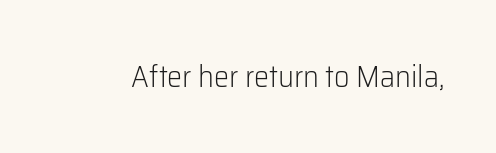
Q: Is the text bold? A: No.
Q: Is the text italic (slanted)? A: No, it is upright.
Q: Is the typeface a serif or a sans-serif typeface? A: Sans-serif.
Q: Is the text underlined? A: No.
Q: Is the spacing between letters normal or unusually wide? A: Normal.
Q: Width (condensed, normal, or wide)? A: Normal.
Q: Stroke contrast? A: Low.
Q: x-height? A: Medium.
Q: Monospaced? A: No.
